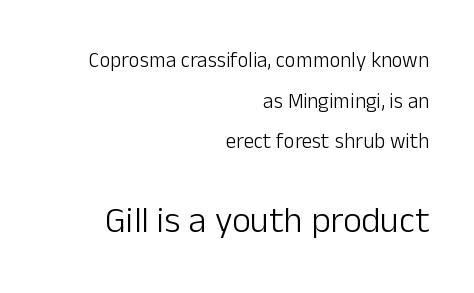
Q: Is the text bold? A: No.
Q: Is the text italic (slanted)? A: No, it is upright.
Q: Is the typeface a serif or a sans-serif typeface? A: Sans-serif.
Q: Is the text underlined? A: No.
Q: How is the paragraph aligned? A: Right-aligned.
Q: Is the spacing between letters normal or unusually wide? A: Normal.
Q: Is the spacing between lines tight, normal or loose? A: Loose.
Q: Which block of text is set in a larger size, the first (top) or the second (bottom)? A: The second (bottom) one.
Q: Width (condensed, normal, or wide)? A: Normal.
Q: Stroke contrast? A: Low.
Q: x-height? A: Medium.
Q: Monospaced? A: No.
